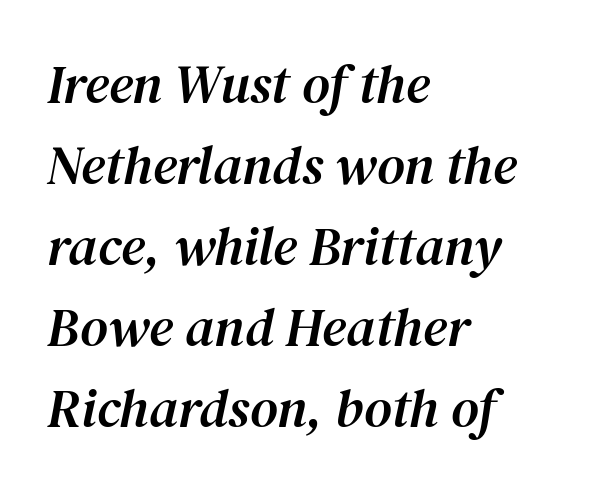
{"serif": "yes", "italic": "yes", "lean": "right", "slant_degrees": 12, "width": "normal", "stroke_contrast": "medium", "x_height": "medium", "monospaced": "no", "underline": "no", "align": "left", "line_spacing": "normal", "line_spacing_ratio": 1.5, "letter_spacing": "normal", "letter_spacing_em": 0.0, "glyph_px": 54}
